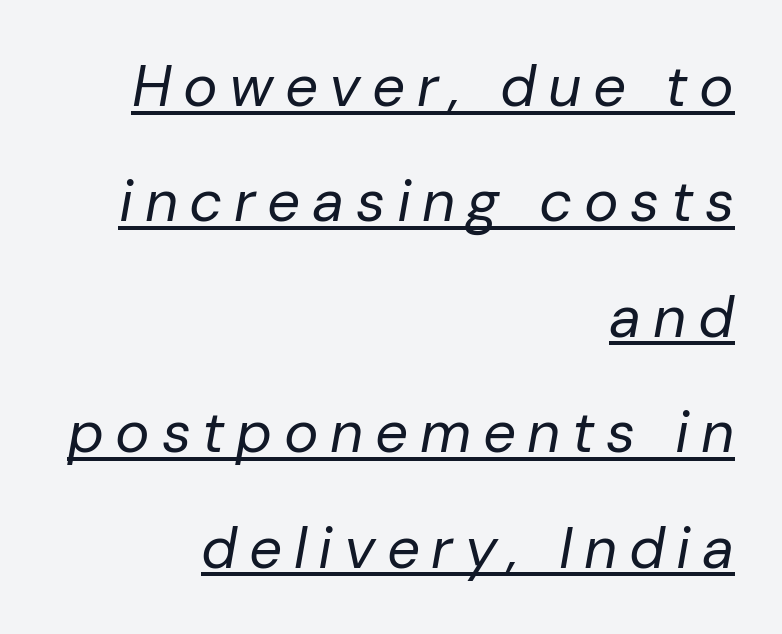
Style check: oblique. The characters are drawn with everyday or finer stroke widths. Each letter keeps its own natural width here, so spacing adapts to shape. Line spacing here is loose. Tracking here is generous; glyphs stand well apart from one another.
